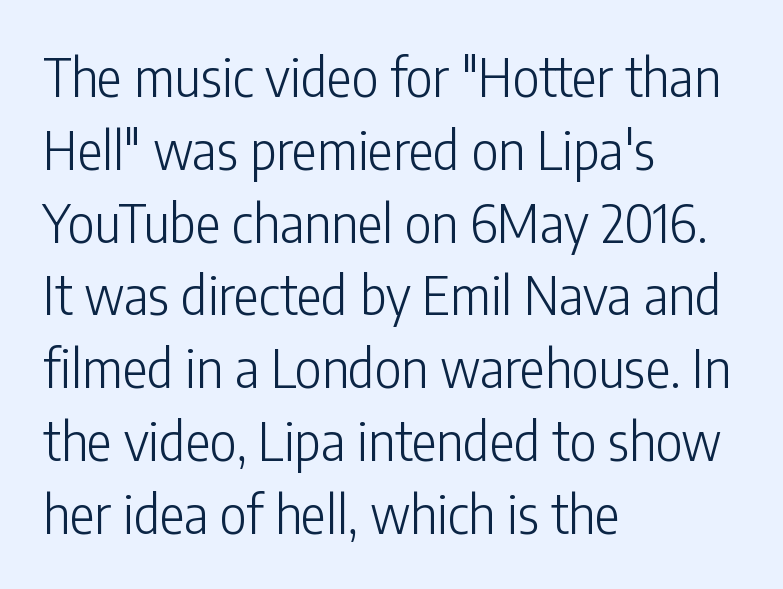
Caption: face not bold, strokes unweighted. A typesetter would mark this as roman, not italic. Grotesque or geometric, the face here clearly has no serifs. This rendering features lettering with no underline. The paragraph has a hard left edge and a soft right edge.
